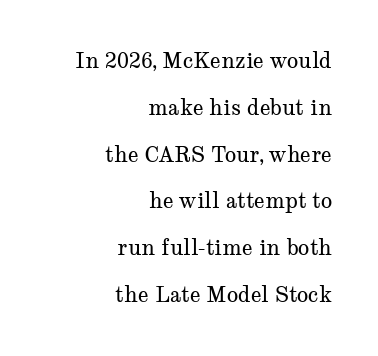
The image shows 21 px text type, upright; set right-aligned, loose line spacing (2.23x), normal letter spacing, not underlined.
